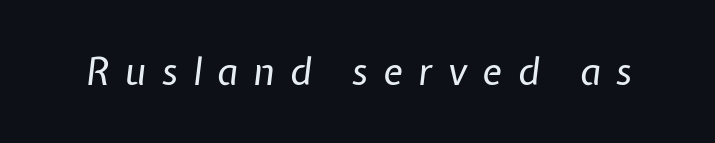
Lines of text with bare space underneath. The face used here is proportionally spaced, like ordinary book or web type. It's the slanting kind of type. Weight: in the light-to-regular range.
